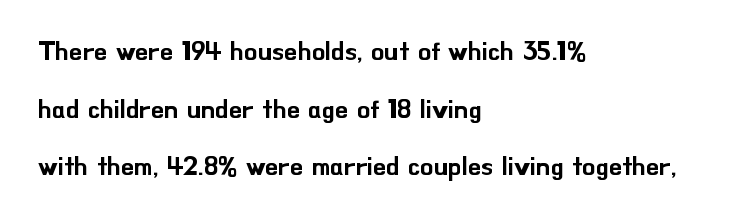
{"italic": "no", "underline": "no", "align": "left", "line_spacing": "loose", "line_spacing_ratio": 2.22, "letter_spacing": "normal", "letter_spacing_em": 0.0, "glyph_px": 26}
